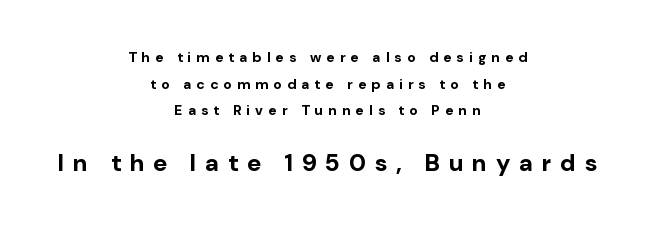
Q: Is the text bold? A: Yes.
Q: Is the text italic (slanted)? A: No, it is upright.
Q: Is the text underlined? A: No.
Q: How is the paragraph aligned? A: Centered.
Q: Is the spacing between letters normal or unusually wide? A: Unusually wide.
Q: Is the spacing between lines tight, normal or loose? A: Loose.
Q: Which block of text is set in a larger size, the first (top) or the second (bottom)? A: The second (bottom) one.
